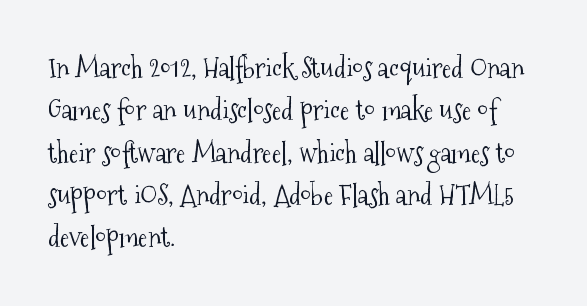
The image shows 28 px light, condensed serif type, upright; set left-aligned, normal line spacing (1.51x), normal letter spacing, not underlined; medium stroke contrast and a medium x-height.
